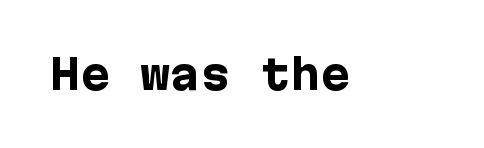
Descenders are the only things crossing below the line. Style check: upright. Heavy, bold letterforms. A typesetter would call this zero additional tracking. Classification — sans serif.
